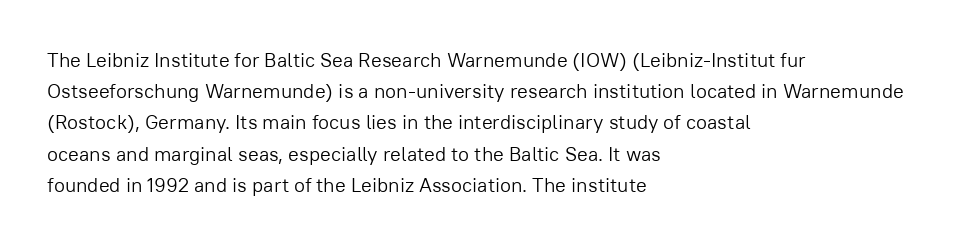
Between one letter and the next there's only the usual sliver of space. Letters rest on an invisible, unmarked baseline. Does the copy run flush right? No — it runs flush left. Nothing heavy about these letters — not bold at all.
